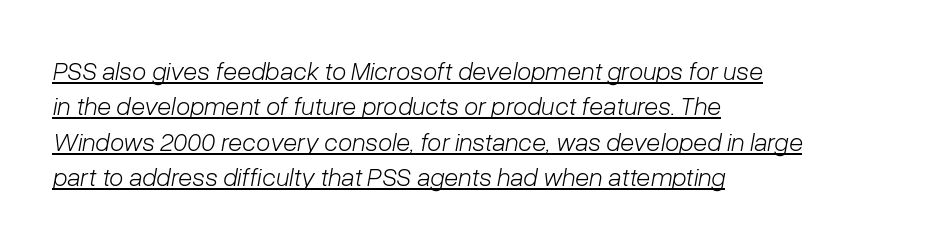
The image shows 26 px text type, italic (leaning right); set left-aligned, normal line spacing (1.36x), normal letter spacing, underlined.
